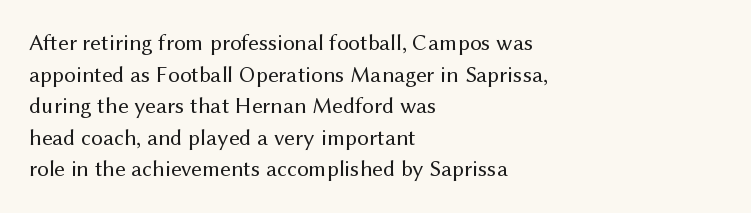
The image shows 23 px text type, upright; set left-aligned, normal line spacing (1.37x), normal letter spacing, not underlined.
